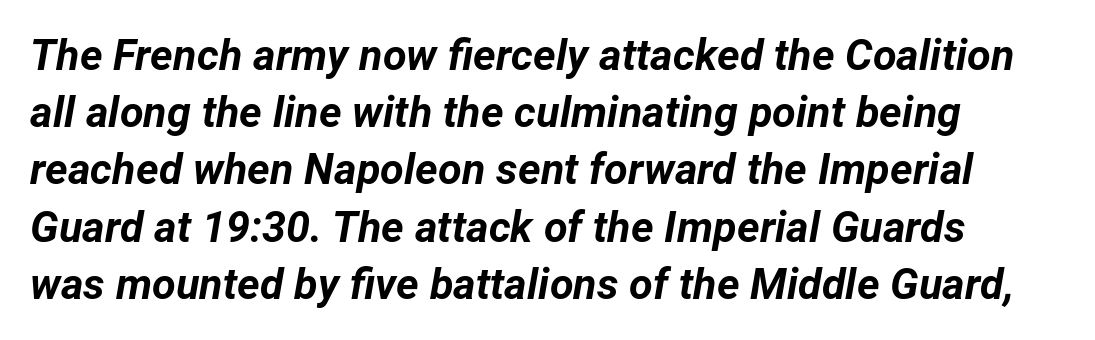
Q: Is the text bold? A: Yes.
Q: Is the text italic (slanted)? A: Yes, it leans right by about 12 degrees.
Q: Is the text underlined? A: No.
Q: How is the paragraph aligned? A: Left-aligned.
Q: Is the spacing between letters normal or unusually wide? A: Normal.
Q: Is the spacing between lines tight, normal or loose? A: Normal.
Q: Width (condensed, normal, or wide)? A: Normal.
Q: Stroke contrast? A: Low.
Q: x-height? A: Medium.
Q: Monospaced? A: No.
